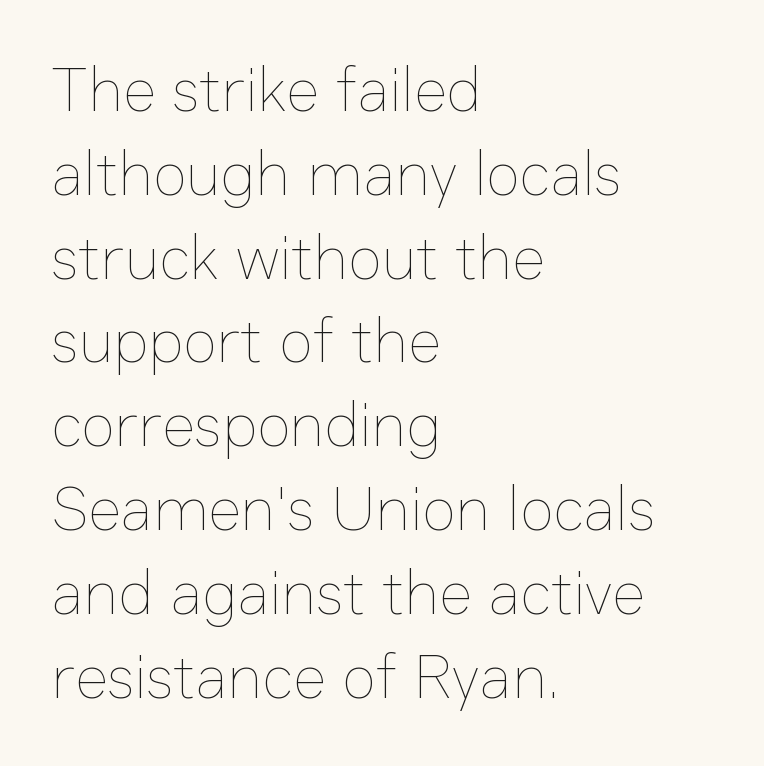
The image shows 63 px thin type, upright; set left-aligned, normal line spacing (1.33x), normal letter spacing, not underlined; low stroke contrast and a medium x-height.
